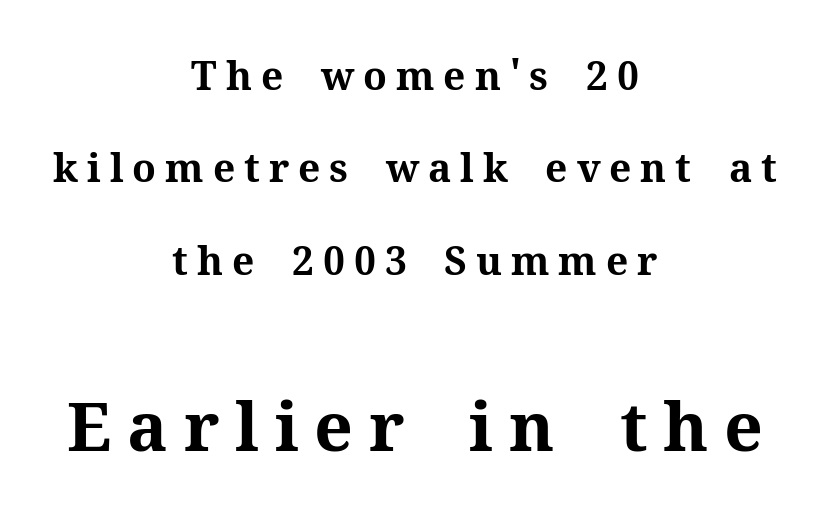
The image shows 68 px bold serif type, upright; set centered, loose line spacing (2.37x), unusually wide letter spacing (+0.23 em), not underlined; the second (bottom) block is 1.74x larger; medium stroke contrast and a medium x-height.
